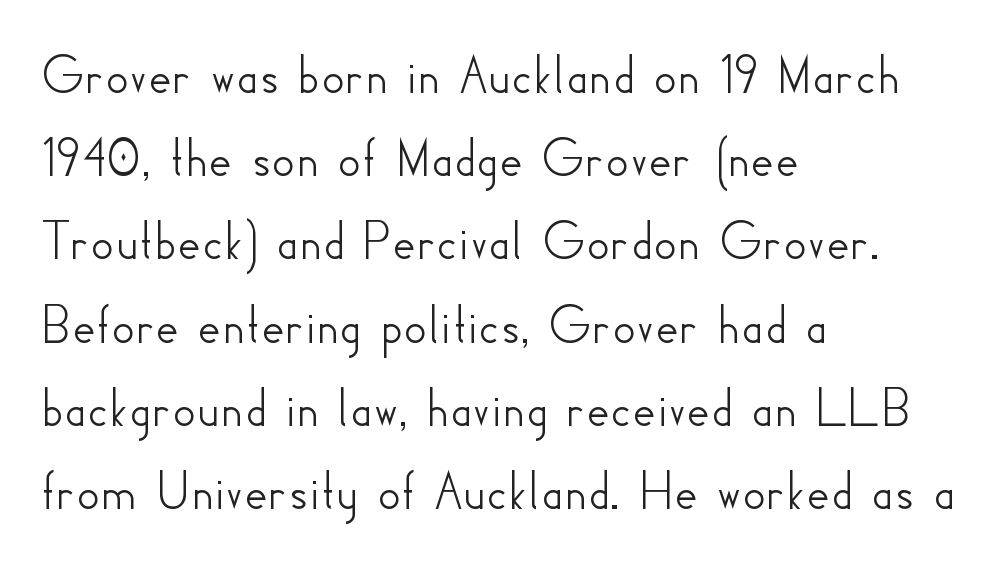
This rendering employs a face without finishing strokes, i.e., a sans-serif. A clean baseline with only descenders dipping below it. It's the straight-up-and-down kind of type. Is there much room between lines? A standard amount, neither cramped nor airy. The lines are quadded left. The rendering uses natural spacing where letterforms have individual widths.
